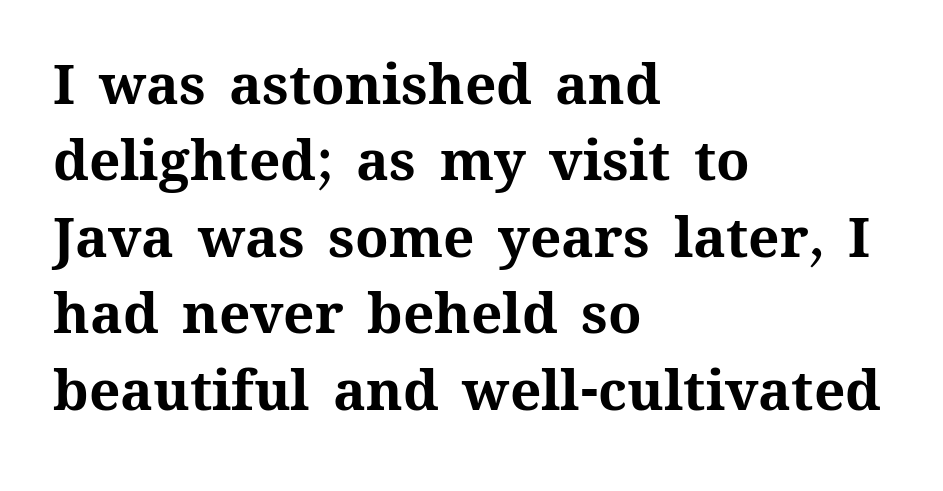
Q: Is the text bold? A: Yes.
Q: Is the text italic (slanted)? A: No, it is upright.
Q: Is the text underlined? A: No.
Q: How is the paragraph aligned? A: Left-aligned.
Q: Is the spacing between letters normal or unusually wide? A: Normal.
Q: Is the spacing between lines tight, normal or loose? A: Normal.
Q: Width (condensed, normal, or wide)? A: Normal.
Q: Stroke contrast? A: Medium.
Q: x-height? A: Medium.
Q: Monospaced? A: No.
